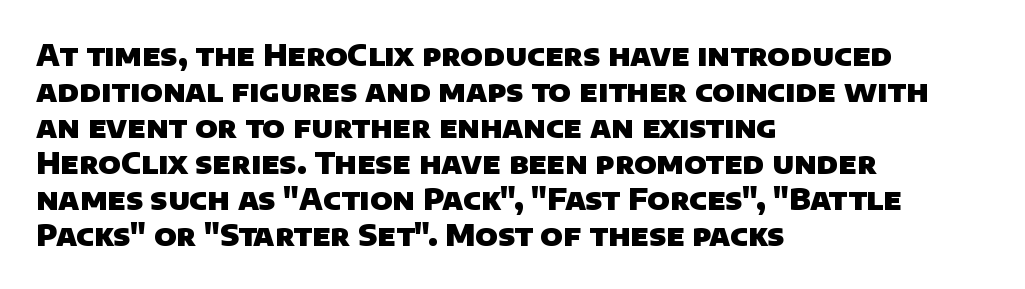
The face used here is proportionally spaced, like ordinary book or web type. Does the weight exceed regular? Yes, all the way to bold. Grotesque or geometric, the face here clearly has no serifs. The area under the type is left untouched. No extra tracking has been applied to these lines.
